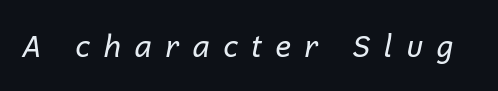
The image shows 30 px regular-weight type, italic (leaning right); set unusually wide letter spacing (+0.41 em), not underlined; low stroke contrast and a medium x-height.
